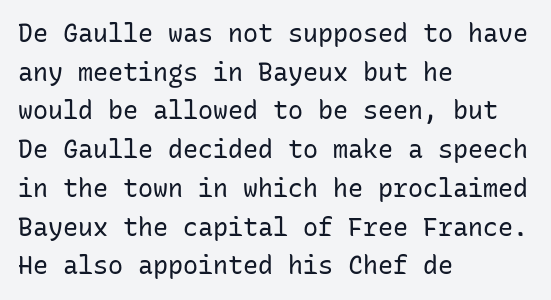
The image shows 25 px text type, upright; set left-aligned, normal line spacing (1.55x), normal letter spacing, not underlined.
